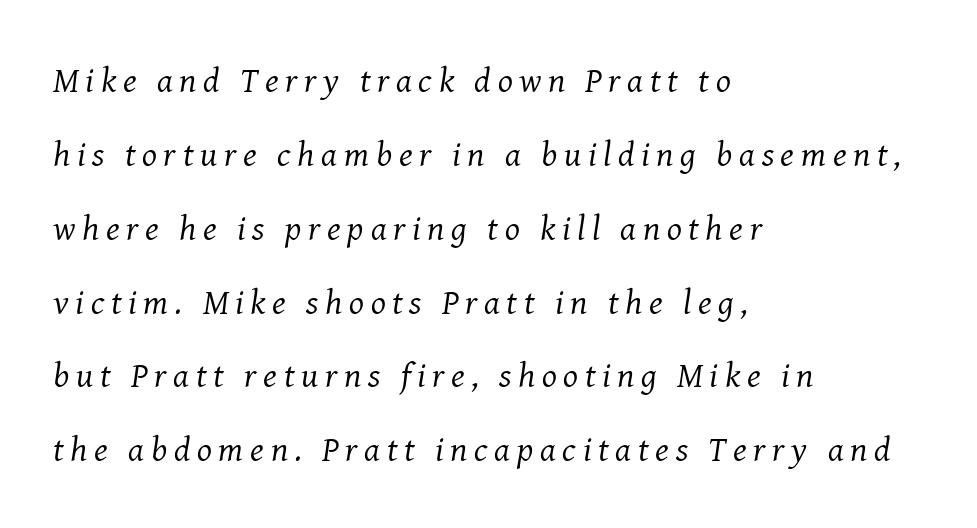
The image shows 35 px regular-weight serif type, italic (leaning right); set left-aligned, loose line spacing (2.11x), not underlined; medium stroke contrast and a medium x-height.
